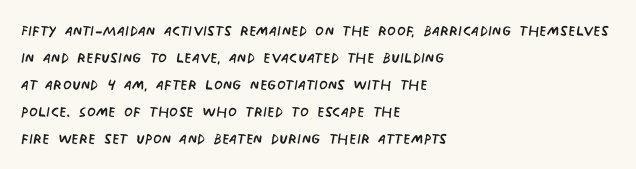
The image shows 20 px text type; set left-aligned, normal line spacing (1.35x), normal letter spacing, not underlined.
